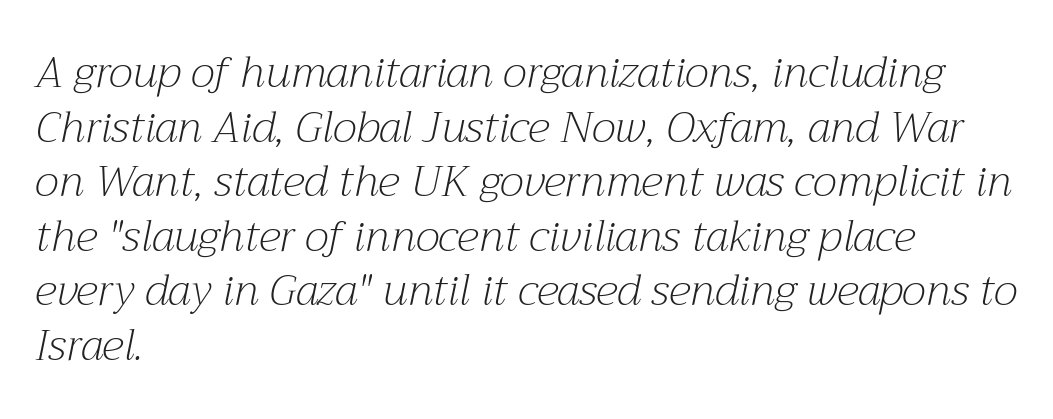
Unmarked baselines from the first word to the last. All the whitespace from short lines collects on the right. The leading is moderate, giving the passage an even texture. Note: serifs present on the glyphs. The cut favours lightness, reaching ordinary text weight at its darkest. Tall strokes in this sample are angled rather than plumb.
